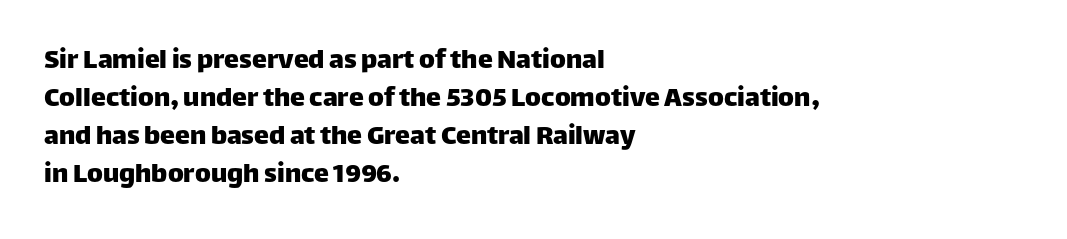
Line starts are locked; line ends wander. The letters advance in unequal steps, a hallmark of proportional type. A clean baseline with only descenders dipping below it. Letterform terminals end flat and unadorned throughout the passage. You can tell it's not italic because the verticals are truly vertical. Notice how descenders clear the ascenders below comfortably — that's standard leading.
